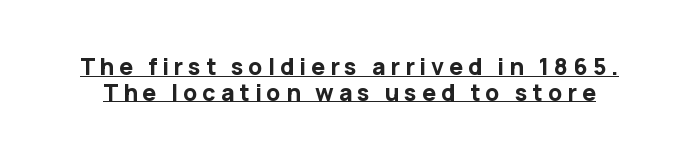
Q: Is the text bold? A: Yes.
Q: Is the text italic (slanted)? A: No, it is upright.
Q: Is the text underlined? A: Yes.
Q: Is the spacing between letters normal or unusually wide? A: Unusually wide.
Q: Is the spacing between lines tight, normal or loose? A: Tight.
